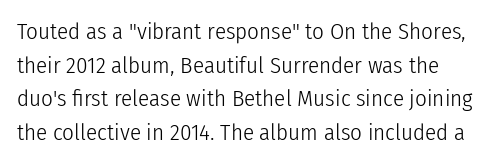
The image shows 23 px text type, upright; set normal line spacing (1.46x), normal letter spacing, not underlined.
